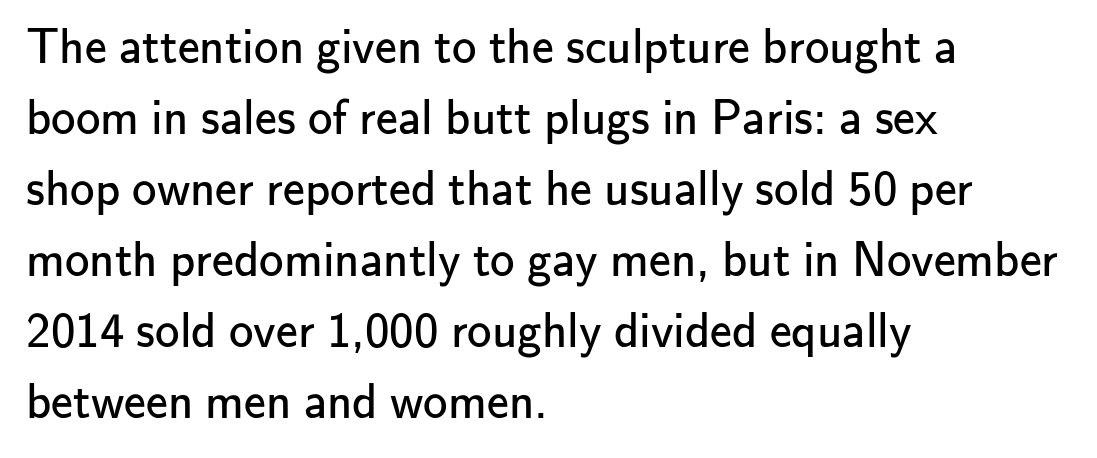
{"serif": "no", "italic": "no", "bold": "no", "weight": "regular", "width": "normal", "stroke_contrast": "low", "x_height": "small", "monospaced": "no", "underline": "no", "align": "left", "line_spacing": "normal", "line_spacing_ratio": 1.45, "letter_spacing": "normal", "letter_spacing_em": 0.0, "glyph_px": 49}
